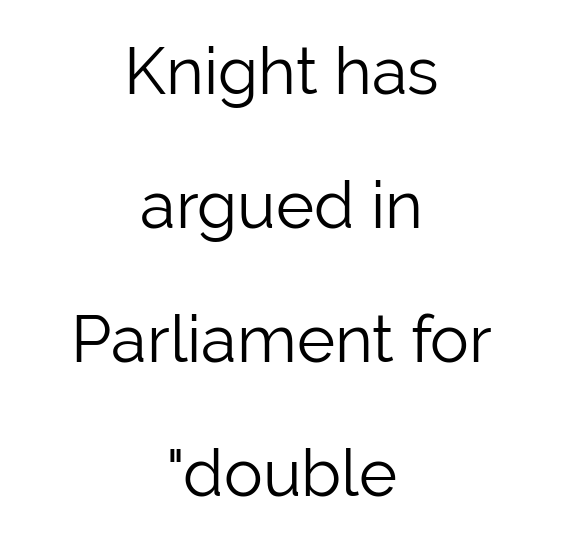
{"serif": "no", "italic": "no", "bold": "no", "weight": "light", "width": "normal", "stroke_contrast": "low", "x_height": "medium", "monospaced": "no", "underline": "no", "align": "center", "line_spacing": "loose", "line_spacing_ratio": 2.06, "letter_spacing": "normal", "letter_spacing_em": 0.0, "glyph_px": 65}
